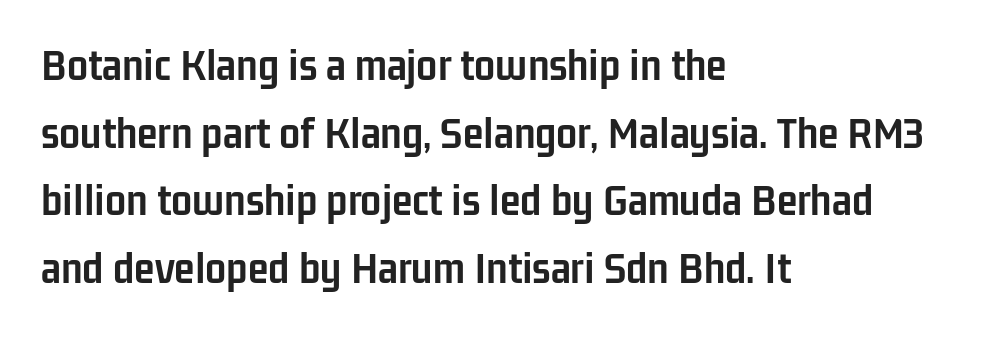
Q: Is the text bold? A: Yes.
Q: Is the text italic (slanted)? A: No, it is upright.
Q: Is the typeface a serif or a sans-serif typeface? A: Sans-serif.
Q: Is the text underlined? A: No.
Q: How is the paragraph aligned? A: Left-aligned.
Q: Is the spacing between letters normal or unusually wide? A: Normal.
Q: Is the spacing between lines tight, normal or loose? A: Normal.
Q: Width (condensed, normal, or wide)? A: Condensed.
Q: Stroke contrast? A: Low.
Q: x-height? A: Medium.
Q: Monospaced? A: No.
